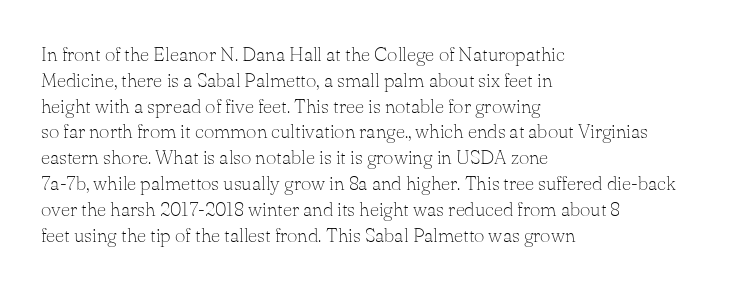
Q: Is the text bold? A: No.
Q: Is the text italic (slanted)? A: No, it is upright.
Q: Is the text underlined? A: No.
Q: How is the paragraph aligned? A: Left-aligned.
Q: Is the spacing between letters normal or unusually wide? A: Normal.
Q: Is the spacing between lines tight, normal or loose? A: Normal.
